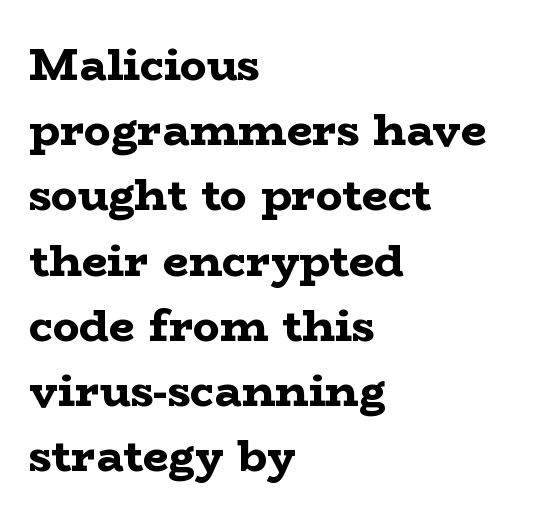
How would I describe the line gaps? Plain and ordinary. On the weight axis this lands at bold, roughly 700. Ascenders rise straight up at ninety degrees. The type is set solid horizontally, with unmodified tracking. Is this a fixed-width face? No — the glyphs have proportional, varying widths.
